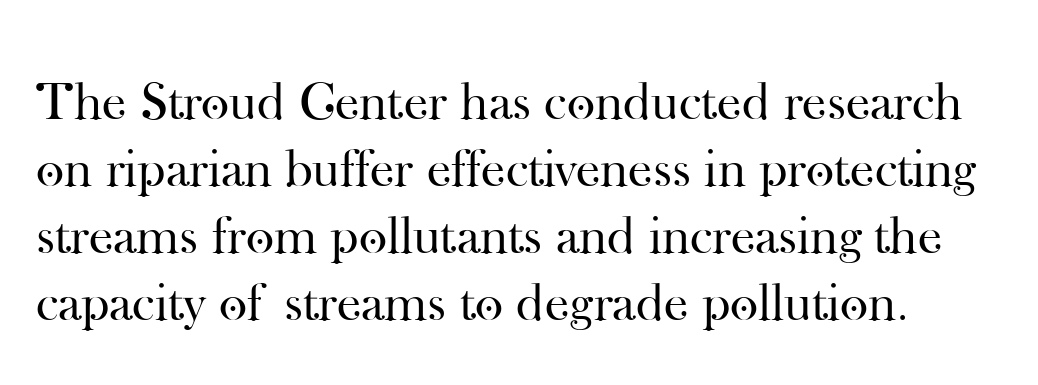
The image shows 54 px regular-weight serif type, upright; set line spacing 1.24x, normal letter spacing, not underlined; high stroke contrast and a small x-height.
